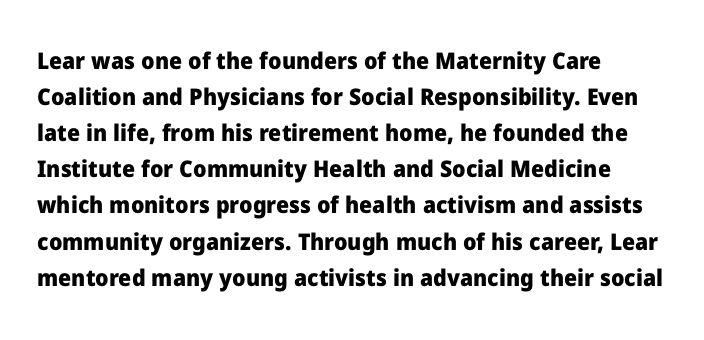
{"italic": "no", "bold": "yes", "underline": "no", "align": "left", "line_spacing": "normal", "line_spacing_ratio": 1.57, "letter_spacing": "normal", "letter_spacing_em": 0.0, "glyph_px": 23}
